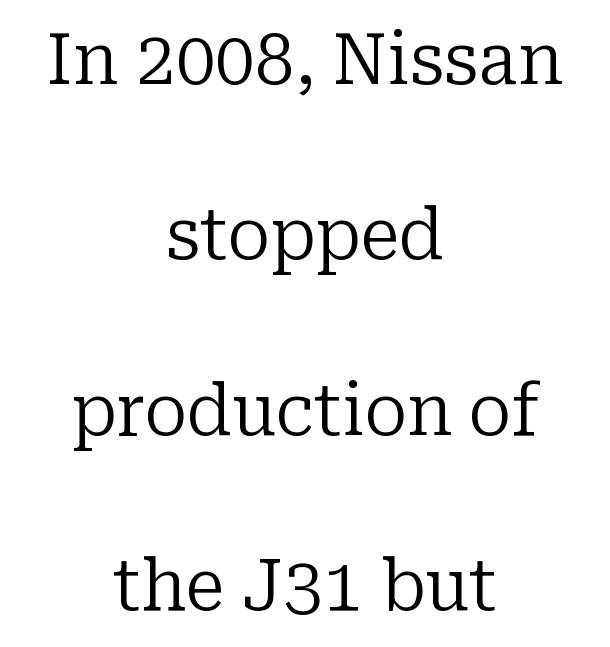
{"serif": "yes", "italic": "no", "bold": "no", "weight": "regular", "width": "normal", "stroke_contrast": "low", "x_height": "medium", "monospaced": "no", "underline": "no", "align": "center", "line_spacing": "loose", "line_spacing_ratio": 2.47, "letter_spacing": "normal", "letter_spacing_em": 0.0, "glyph_px": 71}
